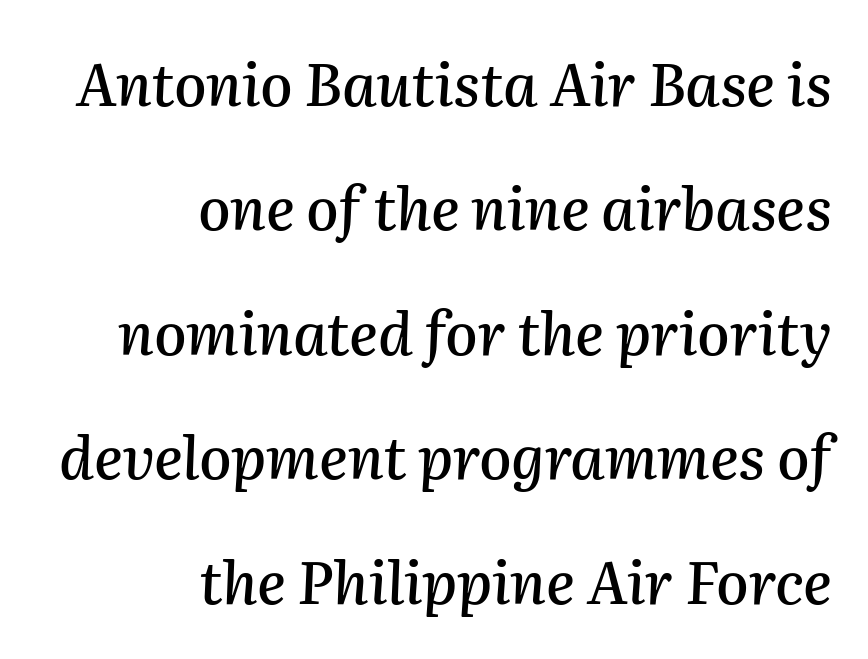
The face used here is proportionally spaced, like ordinary book or web type. The string is rendered with underlining switched off. Visually the block forms a straight wall on the right and a jagged coastline on the left. It's the slanting kind of type.
